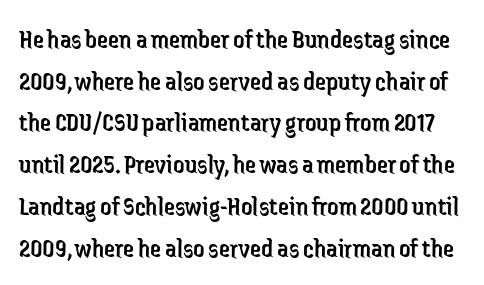
The image shows 28 px regular-weight, condensed sans-serif type, upright; set normal line spacing (1.49x), normal letter spacing, not underlined; low stroke contrast and a medium x-height.
